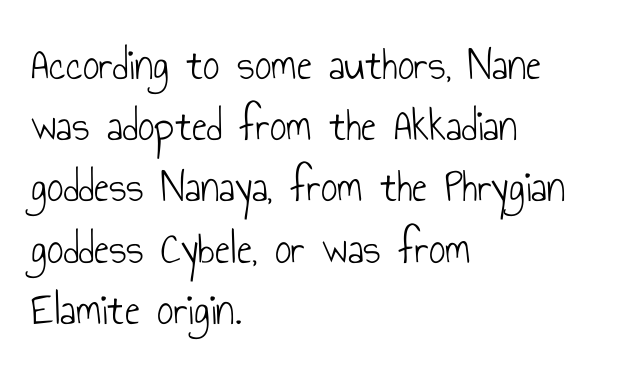
{"serif": "no", "italic": "no", "bold": "no", "weight": "light", "width": "condensed", "stroke_contrast": "low", "x_height": "small", "monospaced": "no", "underline": "no", "align": "left", "line_spacing": "normal", "line_spacing_ratio": 1.33, "letter_spacing": "normal", "letter_spacing_em": 0.0, "glyph_px": 46}
